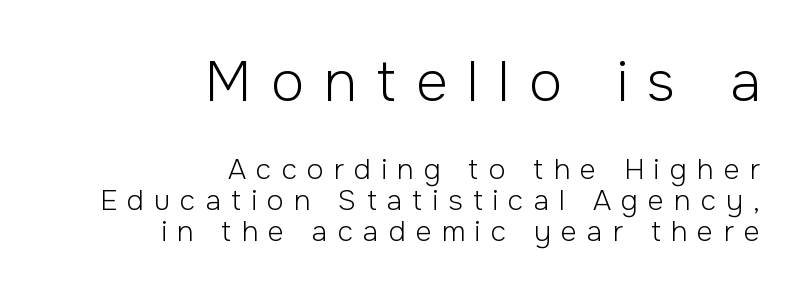
{"serif": "no", "italic": "no", "bold": "no", "weight": "light", "width": "normal", "stroke_contrast": "low", "x_height": "medium", "monospaced": "no", "underline": "no", "align": "right", "line_spacing": "tight", "line_spacing_ratio": 1.1, "letter_spacing": "wide", "letter_spacing_em": 0.36, "larger_block": "first", "size_ratio": 1.96, "glyph_px": 55}
